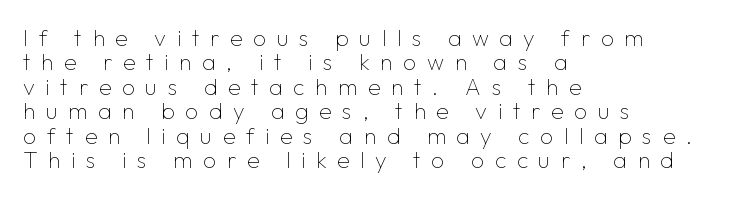
Q: Is the text bold? A: No.
Q: Is the text italic (slanted)? A: No, it is upright.
Q: Is the text underlined? A: No.
Q: How is the paragraph aligned? A: Left-aligned.
Q: Is the spacing between letters normal or unusually wide? A: Unusually wide.
Q: Is the spacing between lines tight, normal or loose? A: Tight.
